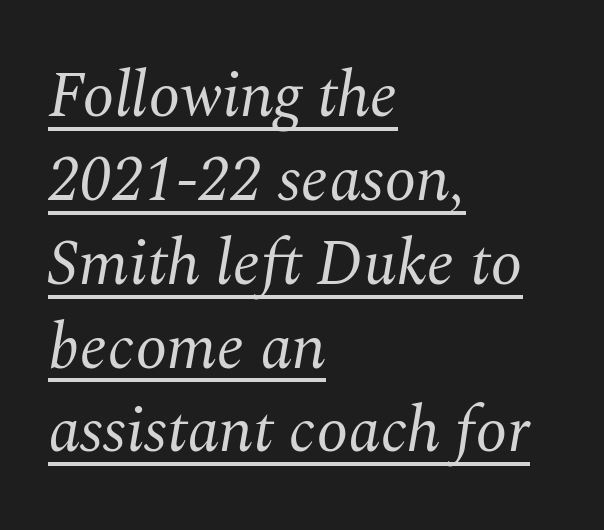
Letter spacing: default. This sample carries an underscore along the baseline area. The typeface has the unassuming heft of standard copy or less. Caption: multi-line text, flush left, ragged right.
